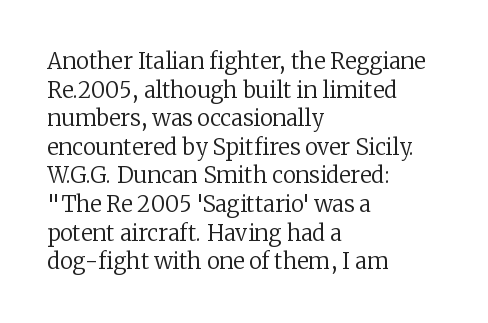
Q: Is the text bold? A: No.
Q: Is the text italic (slanted)? A: No, it is upright.
Q: Is the text underlined? A: No.
Q: How is the paragraph aligned? A: Left-aligned.
Q: Is the spacing between letters normal or unusually wide? A: Normal.
Q: Is the spacing between lines tight, normal or loose? A: Normal.
